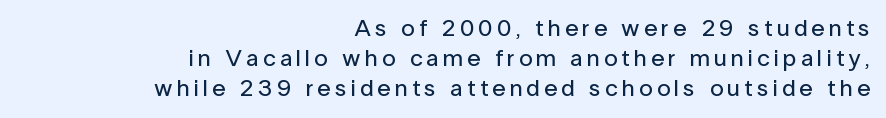
The image shows 24 px text type, upright; set right-aligned, normal line spacing (1.26x), not underlined.
